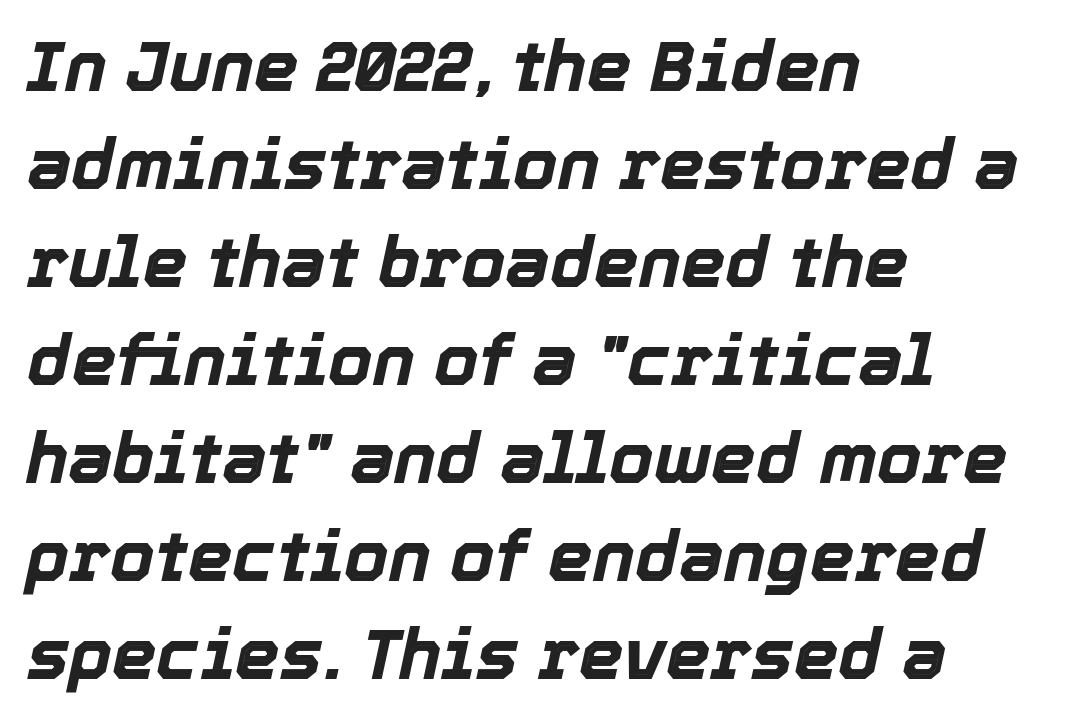
Looking at the ascenders, they clearly lean. Do the characters align in a grid? No, the font is proportional. Every row of glyphs begins at an identical x-position on the left. The rendering keeps characters at their native spacing.
